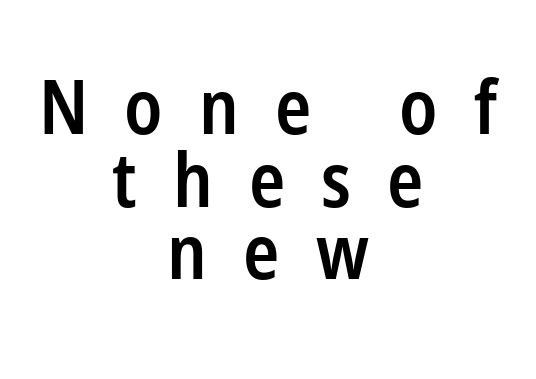
{"serif": "no", "italic": "no", "bold": "semi", "weight": "semibold", "width": "condensed", "stroke_contrast": "low", "x_height": "medium", "monospaced": "no", "underline": "no", "align": "center", "line_spacing": "tight", "line_spacing_ratio": 0.97, "letter_spacing": "wide", "letter_spacing_em": 0.48, "glyph_px": 75}
